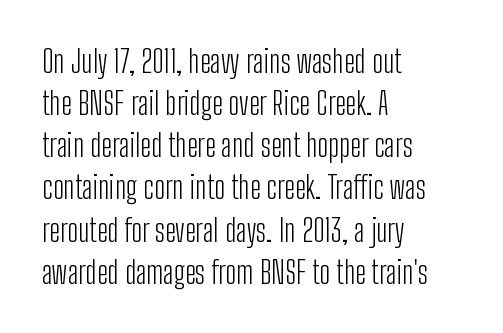
Stem width sits at or under what a default text font uses. The line-height multiplier appears to be the usual default. Proportional: the letters do not fall into vertical columns. The rendering shows plain stroke endings on the letterforms — a sans-serif design.
